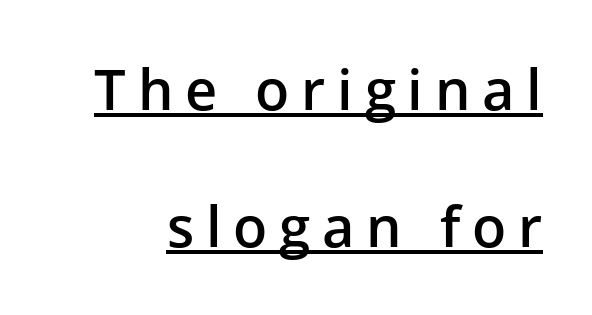
Q: Is the text bold? A: Semi-bold.
Q: Is the text italic (slanted)? A: No, it is upright.
Q: Is the typeface a serif or a sans-serif typeface? A: Sans-serif.
Q: Is the text underlined? A: Yes.
Q: Is the spacing between letters normal or unusually wide? A: Unusually wide.
Q: Is the spacing between lines tight, normal or loose? A: Loose.
Q: Width (condensed, normal, or wide)? A: Normal.
Q: Stroke contrast? A: Low.
Q: x-height? A: Medium.
Q: Monospaced? A: No.
